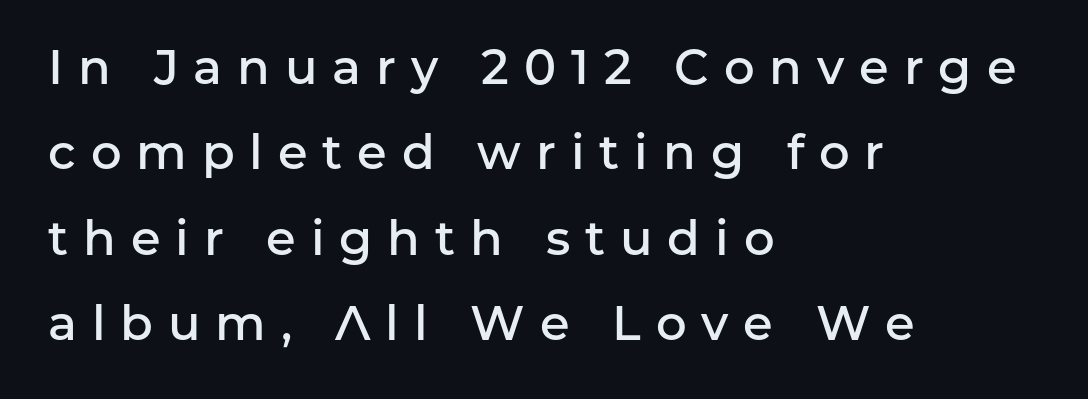
Q: Is the text bold? A: Semi-bold.
Q: Is the text italic (slanted)? A: No, it is upright.
Q: Is the typeface a serif or a sans-serif typeface? A: Sans-serif.
Q: Is the text underlined? A: No.
Q: How is the paragraph aligned? A: Left-aligned.
Q: Is the spacing between letters normal or unusually wide? A: Unusually wide.
Q: Width (condensed, normal, or wide)? A: Normal.
Q: Stroke contrast? A: Low.
Q: x-height? A: Medium.
Q: Monospaced? A: No.
